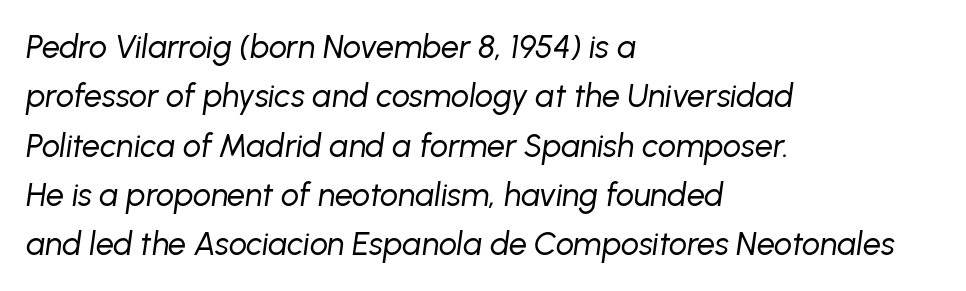
The image shows 32 px regular-weight type, italic (leaning right); set left-aligned, normal line spacing (1.54x), normal letter spacing, not underlined; low stroke contrast and a medium x-height.
